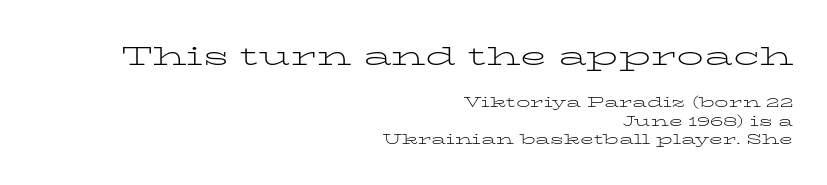
Q: Is the text bold? A: No.
Q: Is the text italic (slanted)? A: No, it is upright.
Q: Is the text underlined? A: No.
Q: How is the paragraph aligned? A: Right-aligned.
Q: Is the spacing between letters normal or unusually wide? A: Normal.
Q: Is the spacing between lines tight, normal or loose? A: Normal.
Q: Which block of text is set in a larger size, the first (top) or the second (bottom)? A: The first (top) one.
